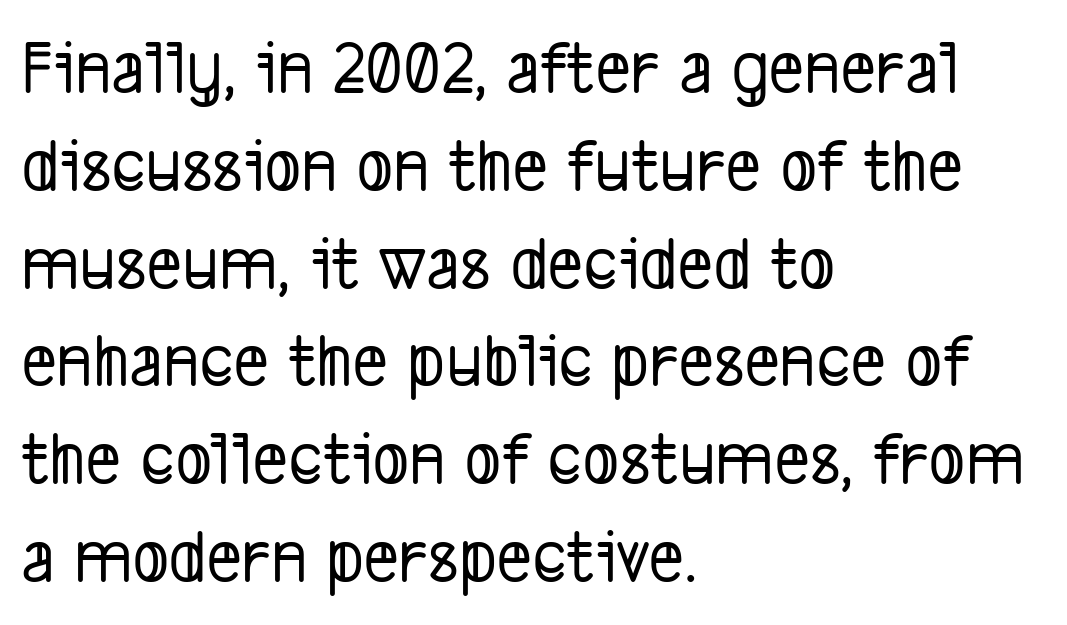
Q: Is the typeface a serif or a sans-serif typeface? A: Sans-serif.
Q: Is the text underlined? A: No.
Q: How is the paragraph aligned? A: Left-aligned.
Q: Is the spacing between letters normal or unusually wide? A: Normal.
Q: Is the spacing between lines tight, normal or loose? A: Normal.
Q: Width (condensed, normal, or wide)? A: Condensed.
Q: Stroke contrast? A: Low.
Q: x-height? A: Medium.
Q: Monospaced? A: No.
